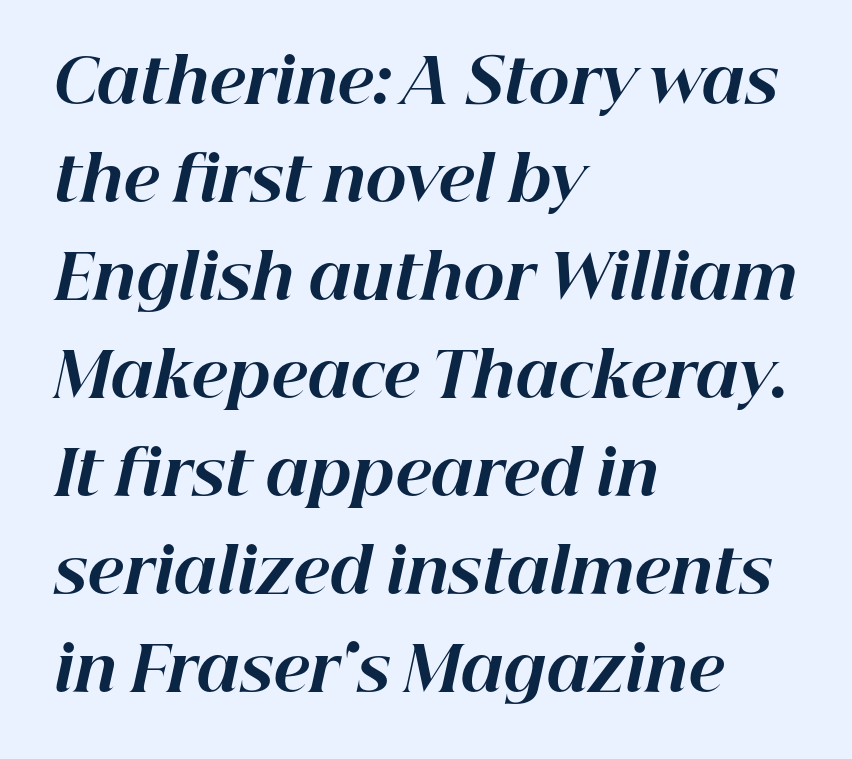
Weight check: bold — yes, fully. These lines were composed using italics. The rendering anchors every line to the left-hand side. Evenly set lines give the paragraph a standard silhouette.
